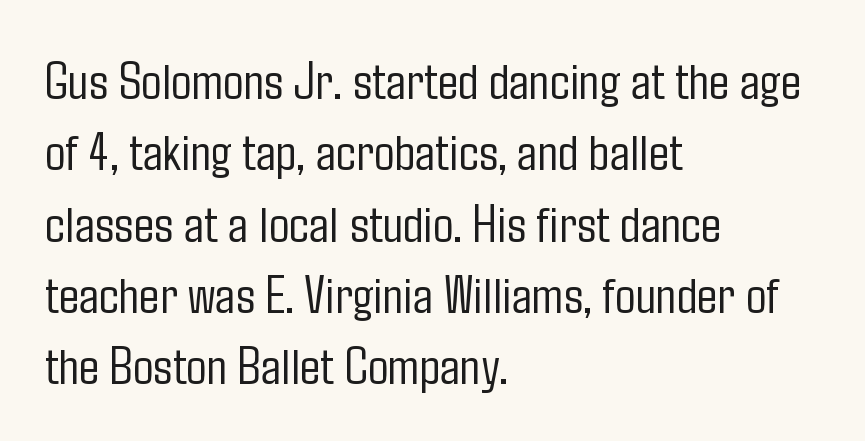
Q: Is the text bold? A: No.
Q: Is the text italic (slanted)? A: No, it is upright.
Q: Is the typeface a serif or a sans-serif typeface? A: Sans-serif.
Q: Is the text underlined? A: No.
Q: How is the paragraph aligned? A: Left-aligned.
Q: Is the spacing between letters normal or unusually wide? A: Normal.
Q: Is the spacing between lines tight, normal or loose? A: Normal.
Q: Width (condensed, normal, or wide)? A: Condensed.
Q: Stroke contrast? A: Low.
Q: x-height? A: Medium.
Q: Monospaced? A: No.
